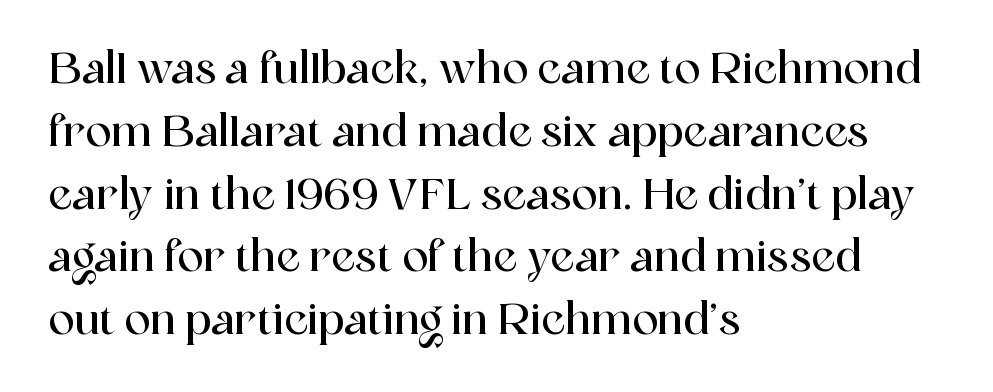
{"serif": "yes", "italic": "no", "width": "normal", "x_height": "medium", "monospaced": "no", "underline": "no", "align": "left", "line_spacing": "normal", "line_spacing_ratio": 1.46, "letter_spacing": "normal", "letter_spacing_em": 0.0, "glyph_px": 43}
